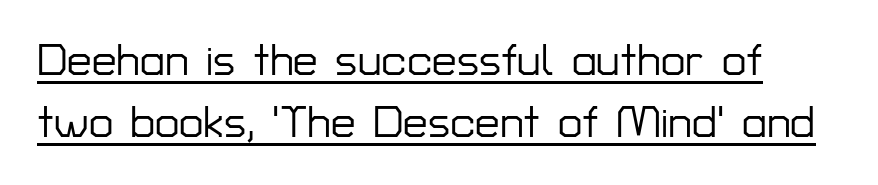
You can tell it's not italic because the verticals are truly vertical. Classification — sans serif. Short note: letters normally spaced. A normal amount of white space separates one row of letters from the next. Quick note: underline on.
